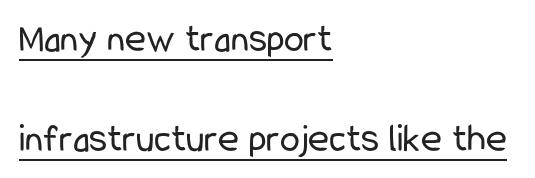
The image shows 40 px regular-weight, condensed sans-serif type, upright; set left-aligned, loose line spacing (2.49x), normal letter spacing, underlined; low stroke contrast and a medium x-height.
